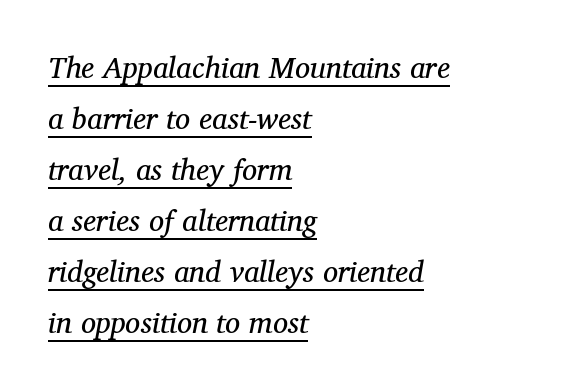
Inter-character spacing is left at the font's built-in metrics. Proportional: the letters do not fall into vertical columns. The glyphs are accompanied by a horizontal stroke just below them. The letters look calm and open, with moderate or lighter stems. Vertical spacing — default. Tall strokes in this sample are angled rather than plumb.
